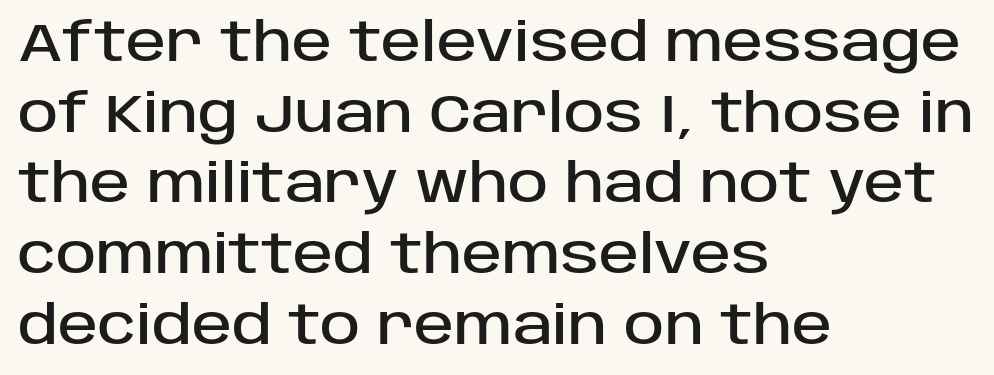
The image shows 54 px sans-serif type, upright; set left-aligned, normal line spacing (1.31x), normal letter spacing, not underlined; low stroke contrast and a large x-height.
